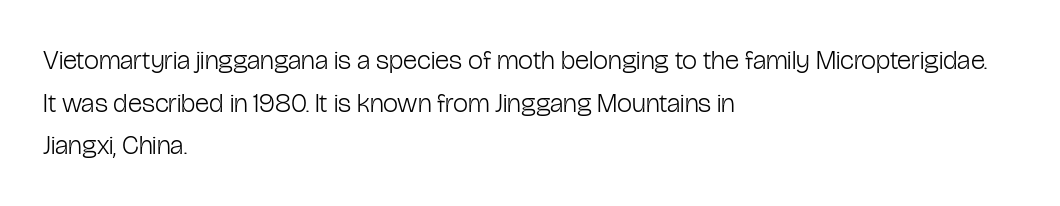
The ragged edge is on the right, which tells us the setting is flush left. Vertical strokes here are truly vertical. Heaviness? Minimal to ordinary, like unemphasized prose. Lines of text with bare space underneath.
